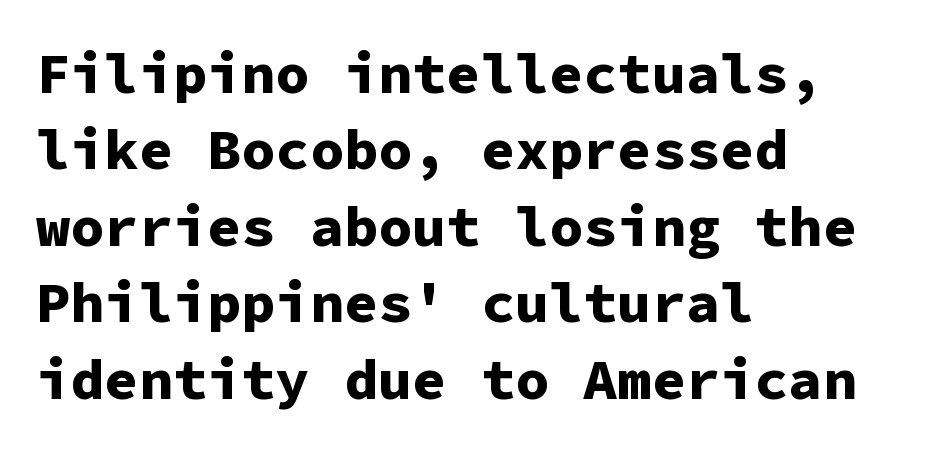
{"serif": "no", "italic": "no", "bold": "yes", "weight": "bold", "width": "normal", "stroke_contrast": "low", "x_height": "medium", "monospaced": "yes", "underline": "no", "align": "left", "line_spacing": "normal", "line_spacing_ratio": 1.34, "letter_spacing": "normal", "letter_spacing_em": 0.0, "glyph_px": 57}
